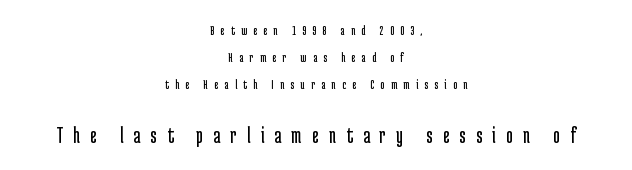
Bare-footed words on every line. You could only call the tracking loose — the letters float apart. These lines are centered, leaving both edges ragged. The block sitting lower on the canvas is the one with enlarged characters. The letterforms sit at book weight or below.
